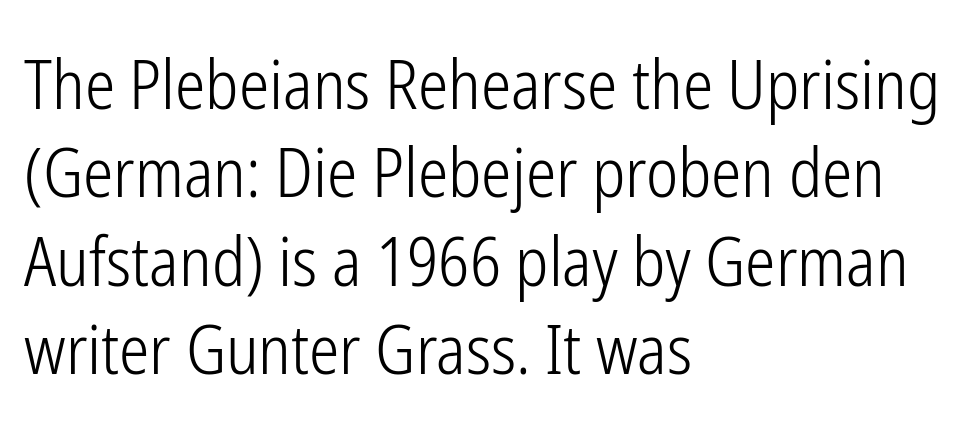
This rendering employs a face without finishing strokes, i.e., a sans-serif. A typesetter would call this proportional, since set widths differ per character. In terms of leading, this rendering sits right in the middle. Clear beneath every line of the passage. The font sits on the lighter half of the weight spectrum, regular included. This is the regular roman posture of the typeface.
